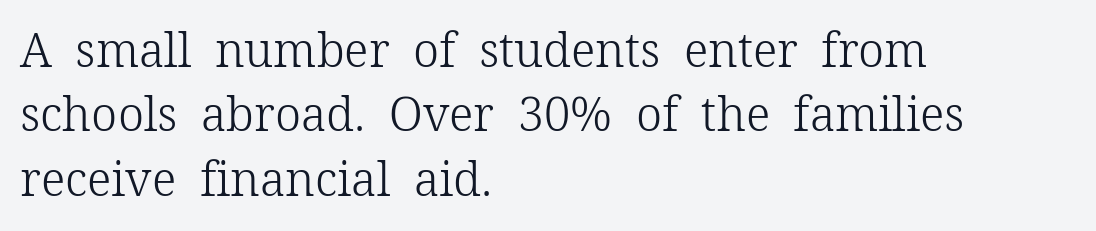
Where is the straight margin? On the left. Look at the tracking — it's just the regular setting, nothing added. Line spacing here is normal. A typesetter would call this proportional, since set widths differ per character.
